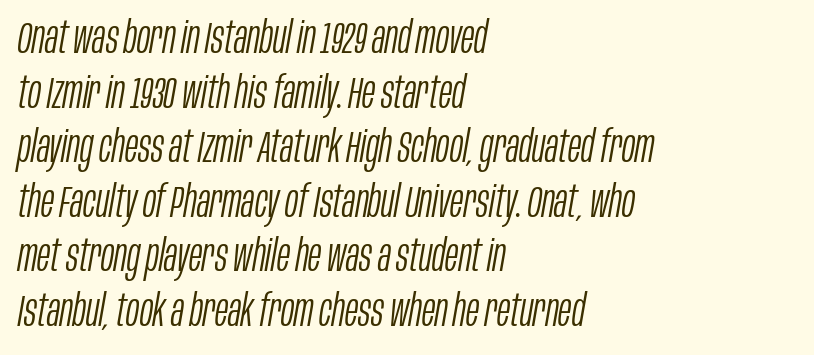
The image shows 44 px light, condensed type, italic (leaning right); set left-aligned, line spacing 1.24x, normal letter spacing, not underlined; low stroke contrast and a large x-height.
